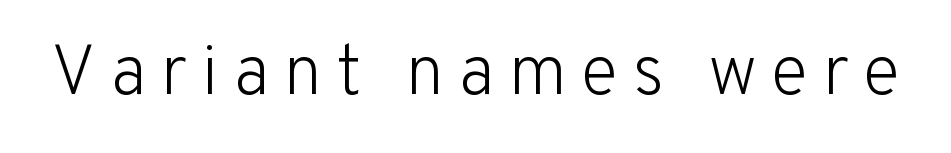
The image shows 70 px light sans-serif type, upright; set unusually wide letter spacing (+0.2 em), not underlined; low stroke contrast and a medium x-height.
